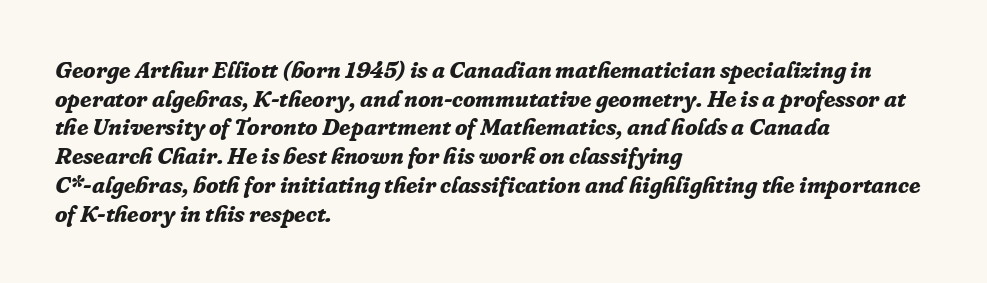
Q: Is the text bold? A: Yes.
Q: Is the text italic (slanted)? A: Yes, it leans right by about 16 degrees.
Q: Is the text underlined? A: No.
Q: How is the paragraph aligned? A: Left-aligned.
Q: Is the spacing between letters normal or unusually wide? A: Normal.
Q: Is the spacing between lines tight, normal or loose? A: Normal.
